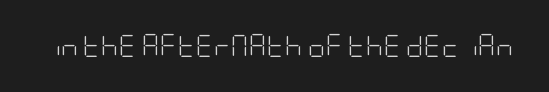
The image shows 22 px text type, upright; set normal letter spacing, not underlined.
